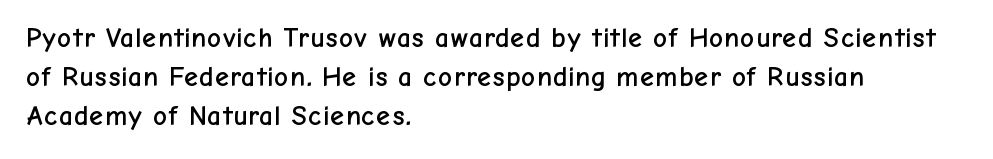
This block has exactly the height ordinary leading produces. Horizontally, the lines are justified to the leading edge only. Each letter keeps its own natural width here, so spacing adapts to shape. Observe the ordinary spacing: letters are neighbours, not strangers. Font category for this specimen: sans-serif.
